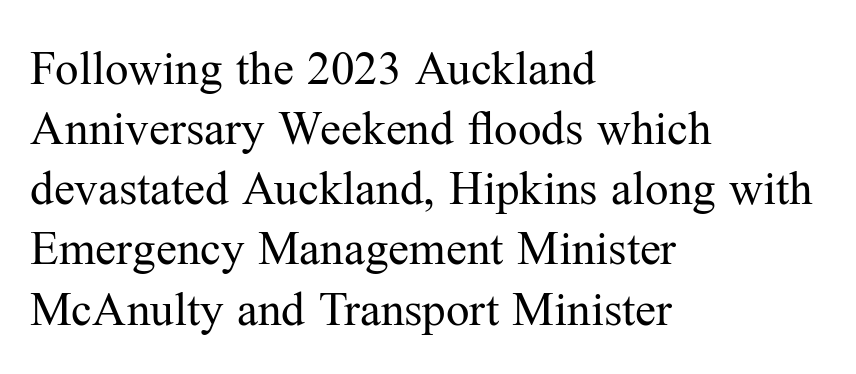
Glyph-to-glyph distance matches everyday printed text. Varying glyph widths throughout — classic text-font behaviour. The type family on display is of the serif kind. Line starts are locked; line ends wander. This sample uses an upright cut, with every glyph sitting square on the baseline. No chunkiness to these letters — they're not bold.
